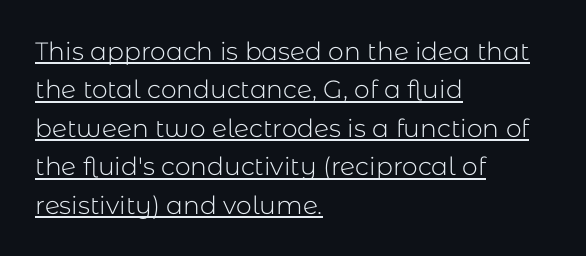
Casual observation: everything's shoved over to the left. Rows of type keep a routine distance in the vertical direction. Is this a heavy cut? Hardly; it is regular or lighter. These characters rest on top of a visible drawn line.
